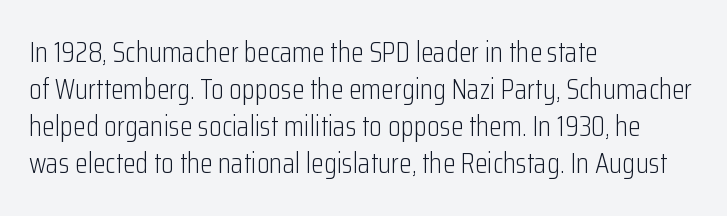
The foot of each line stays bare and open. The horizontal fit of the characters is conventional and even. A quiet, ordinary-to-light weight characterises the typeface. The passage shown is typeset with a sans-serif family. A typesetter would mark this as roman, not italic.
